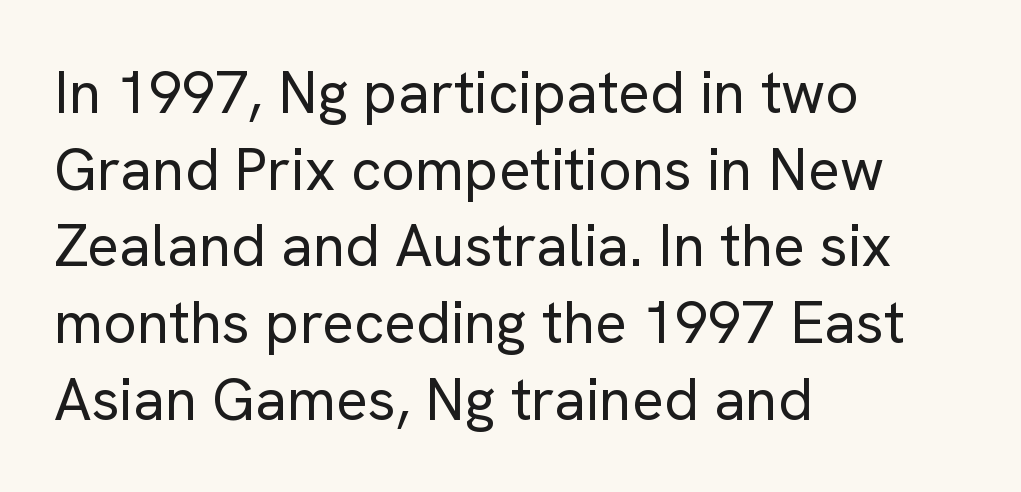
What kind of face is this? One without serifs — a sans. The designer left line spacing at the default. Descenders are the only things crossing below the line. The ragged edge is on the right, which tells us the setting is flush left. Think standard paragraph weight, or any step lighter than that.
